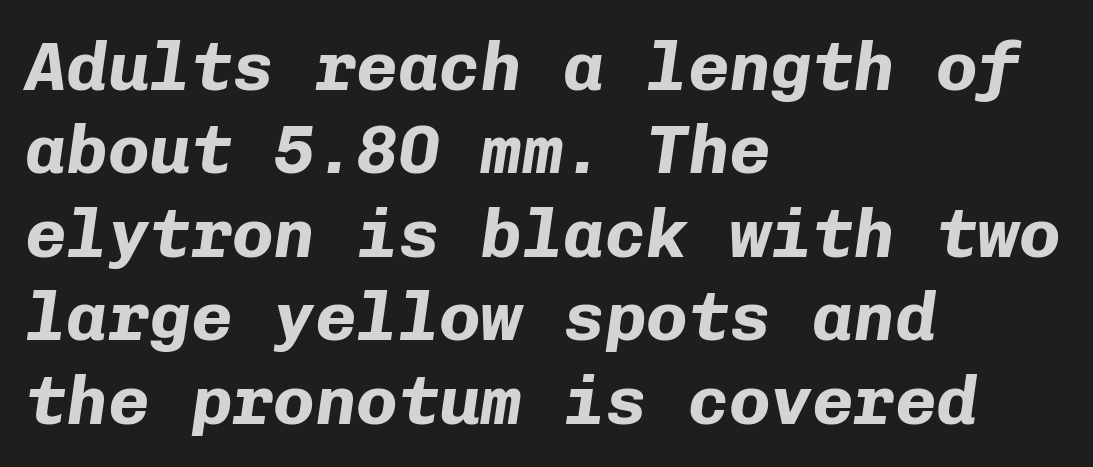
The image shows 69 px bold type, italic (leaning right), monospaced; set left-aligned, line spacing 1.21x, normal letter spacing, not underlined; low stroke contrast and a medium x-height.
